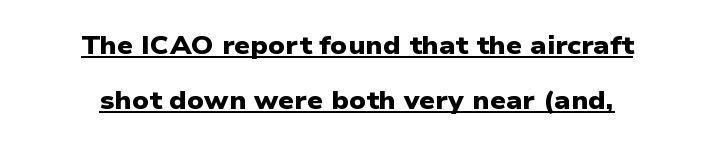
Widely set lines give the paragraph a tall, airy silhouette. Which margin do the lines hug? Neither — every line sits in the middle. Every letter is thick-stroked: bold, no question. Short note: letters normally spaced. Emphasis is given by a line drawn under the lettering.
